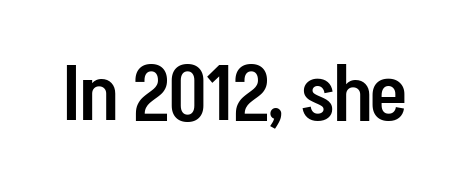
Tracking value appears to be zero — textbook default spacing. Letterform terminals end flat and unadorned throughout the passage. The rendering uses natural spacing where letterforms have individual widths. The specimen reads as upright at a glance. The space directly below the letters is spotless. Caption: semibold face, moderately heavy strokes.
